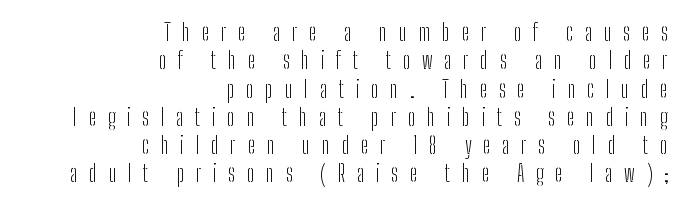
{"italic": "no", "bold": "no", "underline": "no", "align": "right", "line_spacing_ratio": 1.23, "letter_spacing": "wide", "letter_spacing_em": 0.5, "glyph_px": 23}
